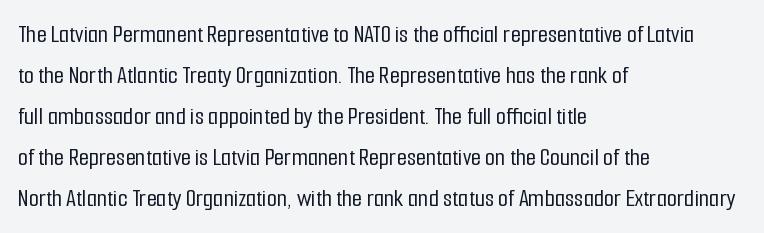
{"italic": "no", "underline": "no", "align": "left", "line_spacing": "normal", "line_spacing_ratio": 1.58, "letter_spacing": "normal", "letter_spacing_em": 0.0, "glyph_px": 26}
